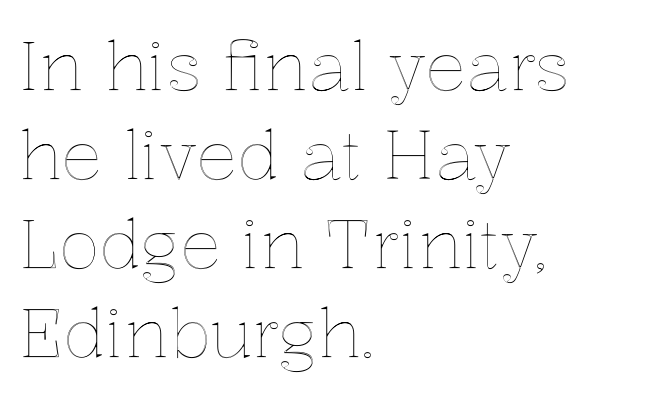
The image shows 68 px text type, upright; set left-aligned, normal line spacing (1.31x), normal letter spacing, not underlined; a medium x-height.
